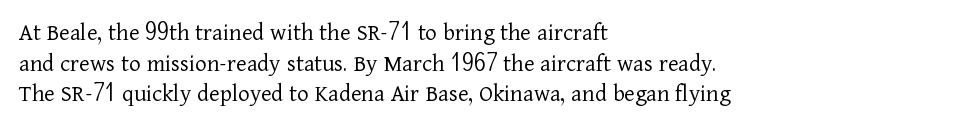
The letters look calm and open, with moderate or lighter stems. Descenders are the only things crossing below the line. Left-aligned paragraph, ragged on the right. Short note: letters normally spaced.
